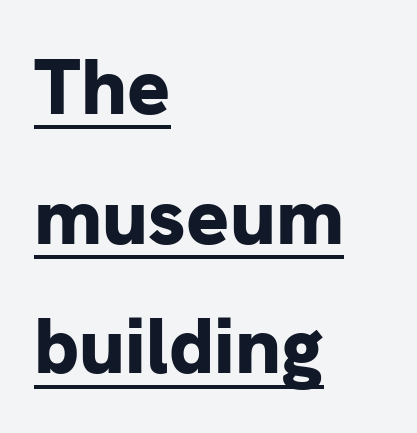
Q: Is the text bold? A: Yes.
Q: Is the text italic (slanted)? A: No, it is upright.
Q: Is the typeface a serif or a sans-serif typeface? A: Sans-serif.
Q: Is the text underlined? A: Yes.
Q: How is the paragraph aligned? A: Left-aligned.
Q: Is the spacing between letters normal or unusually wide? A: Normal.
Q: Is the spacing between lines tight, normal or loose? A: Normal.
Q: Width (condensed, normal, or wide)? A: Normal.
Q: Stroke contrast? A: Low.
Q: x-height? A: Medium.
Q: Monospaced? A: No.
